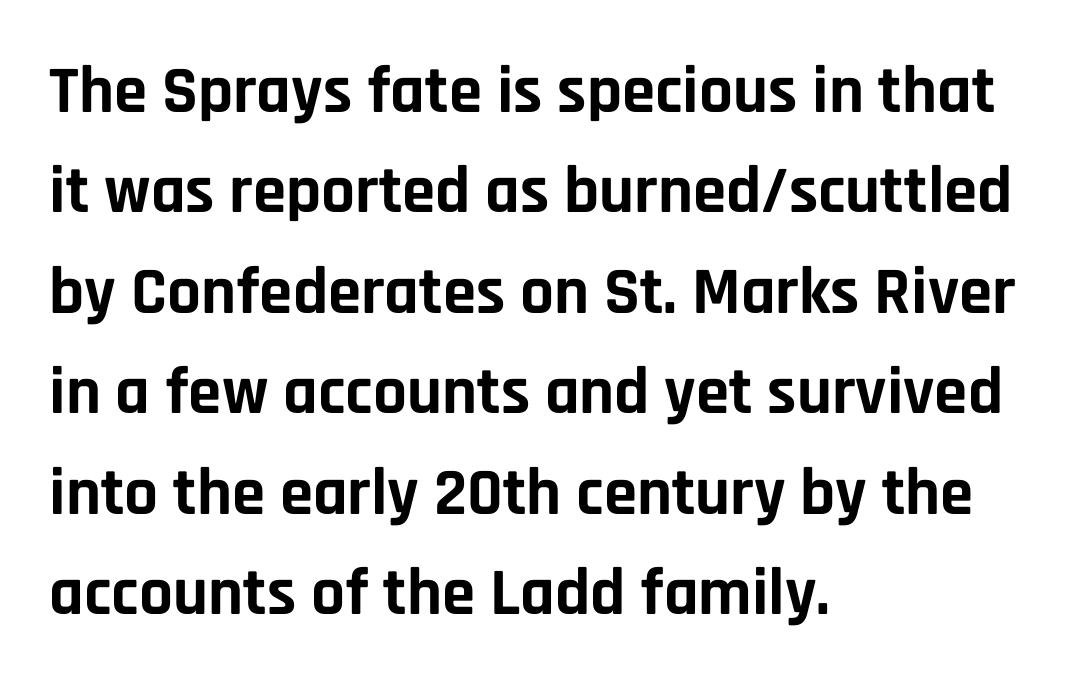
{"serif": "no", "italic": "no", "bold": "yes", "weight": "bold", "width": "normal", "stroke_contrast": "low", "x_height": "large", "monospaced": "no", "underline": "no", "align": "left", "line_spacing": "normal", "line_spacing_ratio": 1.5, "letter_spacing": "normal", "letter_spacing_em": 0.0, "glyph_px": 67}
